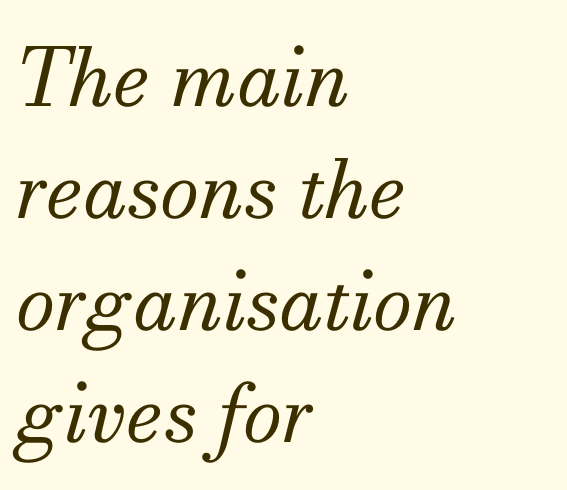
The image shows 80 px regular-weight serif type, italic (leaning right); set left-aligned, normal line spacing (1.4x), normal letter spacing, not underlined; medium stroke contrast and a small x-height.
